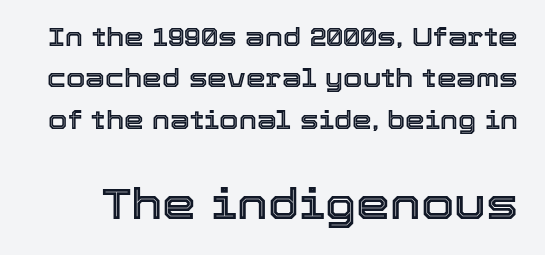
{"italic": "no", "width": "normal", "x_height": "medium", "monospaced": "no", "underline": "no", "line_spacing": "normal", "line_spacing_ratio": 1.66, "letter_spacing": "normal", "letter_spacing_em": 0.0, "larger_block": "second", "size_ratio": 1.72, "glyph_px": 43}
